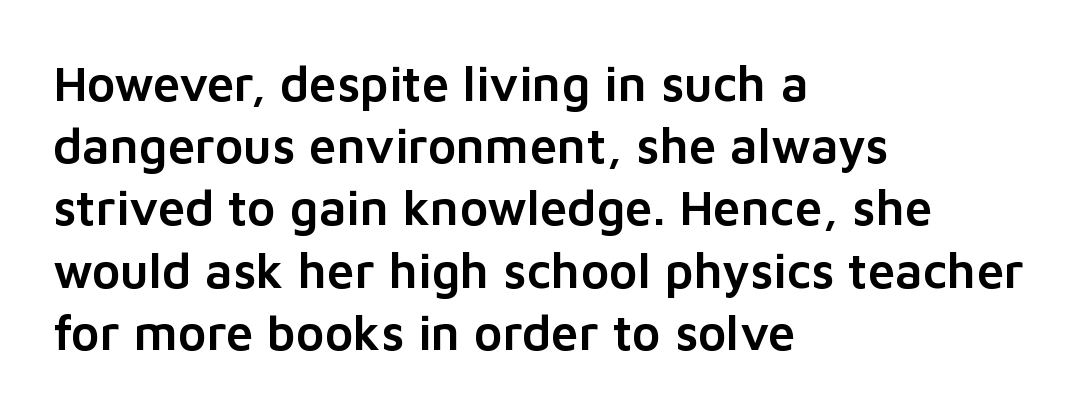
A typesetter would call this proportional, since set widths differ per character. Is the block centered? No — it sits flush against the left margin. In terms of letterform style, serifs are entirely absent. Interline gaps are of average width in this sample. Honestly, there is no underline to notice here at all. This is roman type, the default non-slanted kind.
